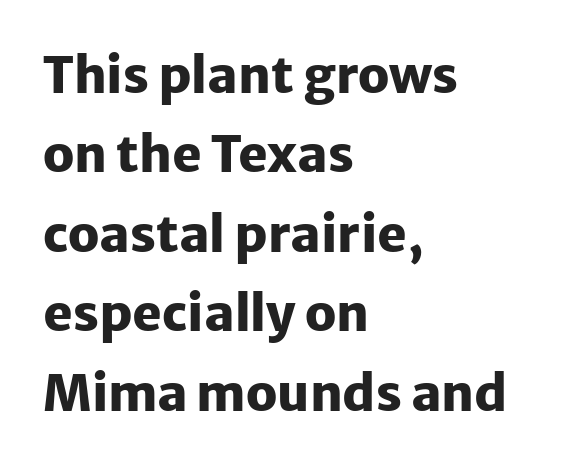
Q: Is the text bold? A: Yes.
Q: Is the text italic (slanted)? A: No, it is upright.
Q: Is the typeface a serif or a sans-serif typeface? A: Sans-serif.
Q: Is the text underlined? A: No.
Q: How is the paragraph aligned? A: Left-aligned.
Q: Is the spacing between letters normal or unusually wide? A: Normal.
Q: Is the spacing between lines tight, normal or loose? A: Normal.
Q: Width (condensed, normal, or wide)? A: Normal.
Q: Stroke contrast? A: Low.
Q: x-height? A: Medium.
Q: Monospaced? A: No.
